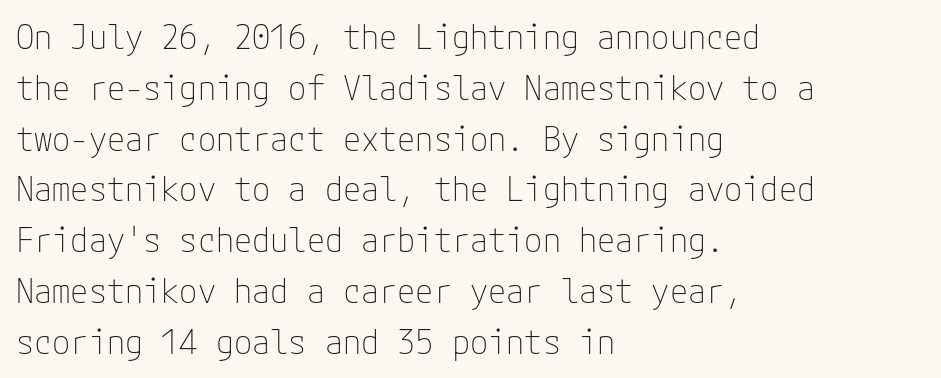
Q: Is the text bold? A: No.
Q: Is the text italic (slanted)? A: No, it is upright.
Q: Is the typeface a serif or a sans-serif typeface? A: Sans-serif.
Q: Is the text underlined? A: No.
Q: How is the paragraph aligned? A: Left-aligned.
Q: Is the spacing between letters normal or unusually wide? A: Normal.
Q: Is the spacing between lines tight, normal or loose? A: Normal.
Q: Width (condensed, normal, or wide)? A: Normal.
Q: Stroke contrast? A: Low.
Q: x-height? A: Medium.
